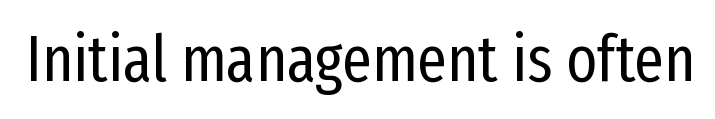
The image shows 65 px regular-weight, condensed sans-serif type, upright; set normal letter spacing, not underlined; low stroke contrast and a medium x-height.
